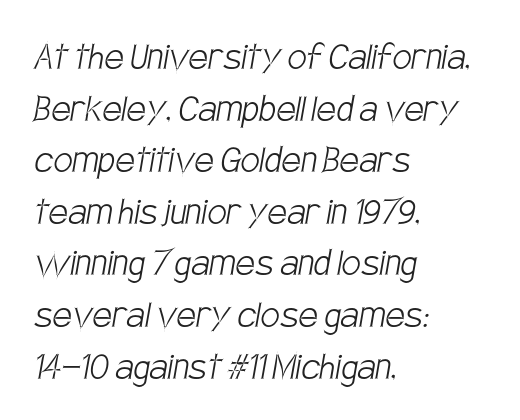
The image shows 43 px light, condensed sans-serif type; set left-aligned, line spacing 1.2x, normal letter spacing, not underlined; low stroke contrast and a large x-height.
